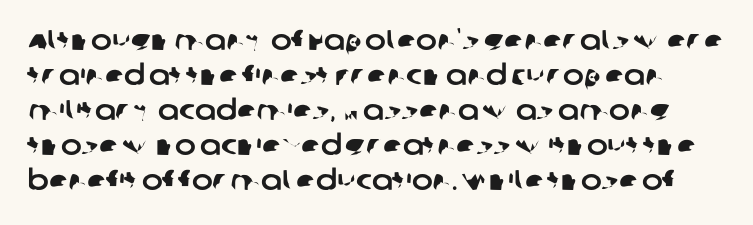
The image shows 28 px sans-serif type; set normal line spacing (1.25x), normal letter spacing, not underlined; low stroke contrast and a large x-height.
